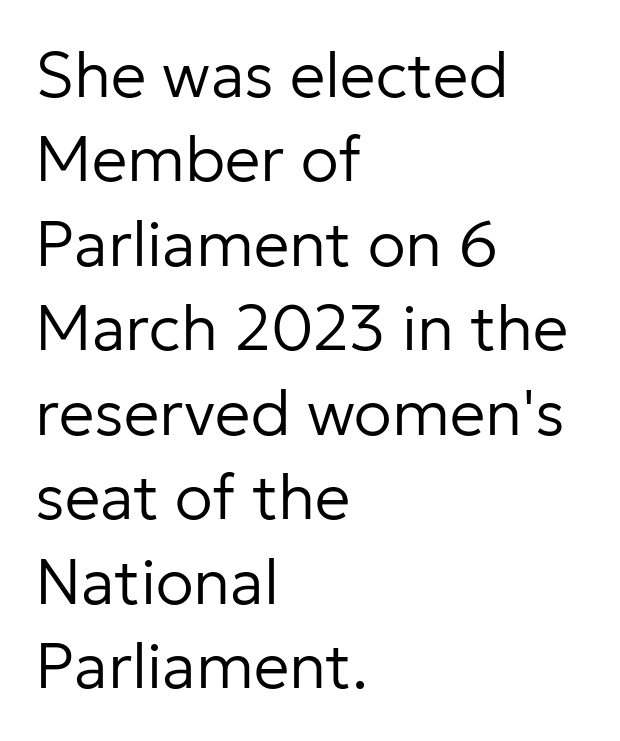
Is the block centered? No — it sits flush against the left margin. Does the leading feel generous? No, just average. The typeface has the unassuming heft of standard copy or less. The gap between lines stays unmarked.
